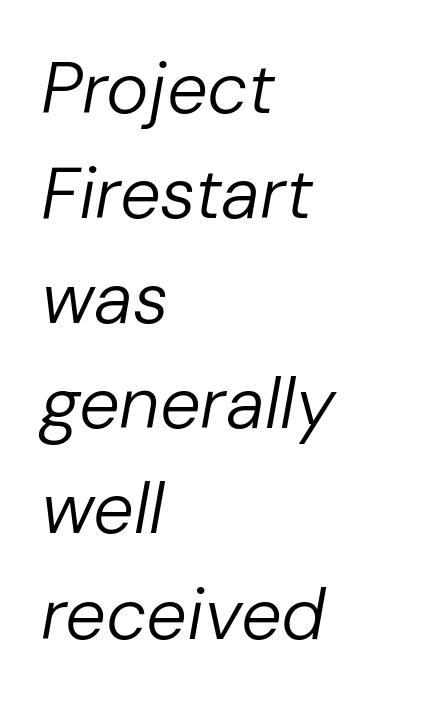
The strip under each line holds only bare page. Each letter keeps its own natural width here, so spacing adapts to shape. How would I describe the line gaps? Plain and ordinary. A typesetter would call this zero additional tracking. Is the block centered? No — it sits flush against the left margin. An italicized treatment has been applied to the whole sample.
